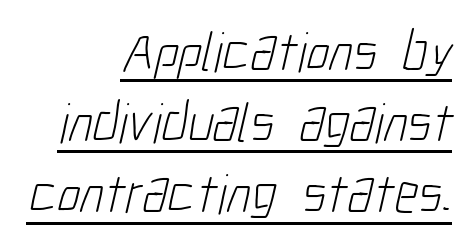
Q: Is the text bold? A: No.
Q: Is the typeface a serif or a sans-serif typeface? A: Sans-serif.
Q: Is the text underlined? A: Yes.
Q: How is the paragraph aligned? A: Right-aligned.
Q: Is the spacing between letters normal or unusually wide? A: Normal.
Q: Is the spacing between lines tight, normal or loose? A: Normal.
Q: Width (condensed, normal, or wide)? A: Condensed.
Q: Stroke contrast? A: Low.
Q: x-height? A: Medium.
Q: Monospaced? A: No.
